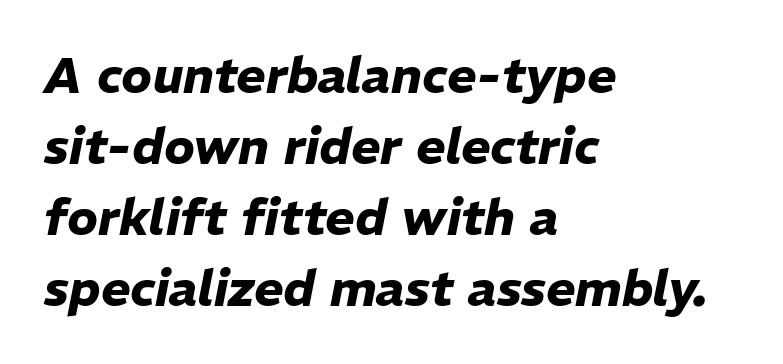
Q: Is the text bold? A: Yes.
Q: Is the text italic (slanted)? A: Yes, it leans right by about 11 degrees.
Q: Is the text underlined? A: No.
Q: How is the paragraph aligned? A: Left-aligned.
Q: Is the spacing between letters normal or unusually wide? A: Normal.
Q: Is the spacing between lines tight, normal or loose? A: Normal.
Q: Width (condensed, normal, or wide)? A: Normal.
Q: Stroke contrast? A: Low.
Q: x-height? A: Medium.
Q: Monospaced? A: No.
